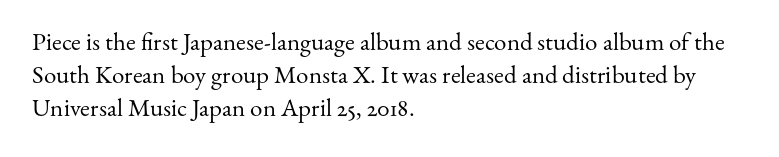
These lines sit exactly where default settings would place them. Decoration check: the copy has no underline. The typeface has the unassuming heft of standard copy or less. Horizontal alignment here is leftward, the default for most running prose.
